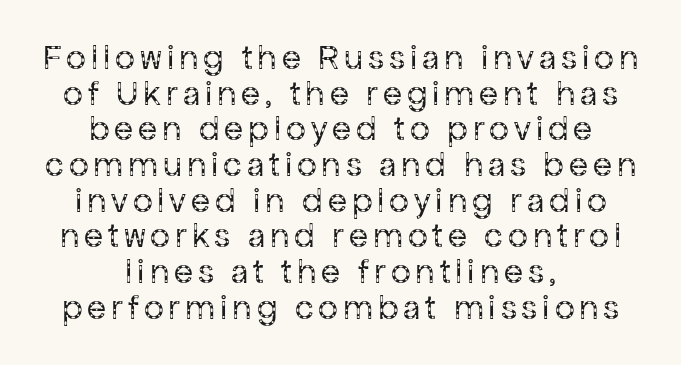
{"serif": "no", "italic": "no", "bold": "no", "weight": "regular", "width": "normal", "stroke_contrast": "low", "x_height": "medium", "monospaced": "no", "underline": "no", "align": "center", "line_spacing": "tight", "line_spacing_ratio": 1.02, "glyph_px": 35}
